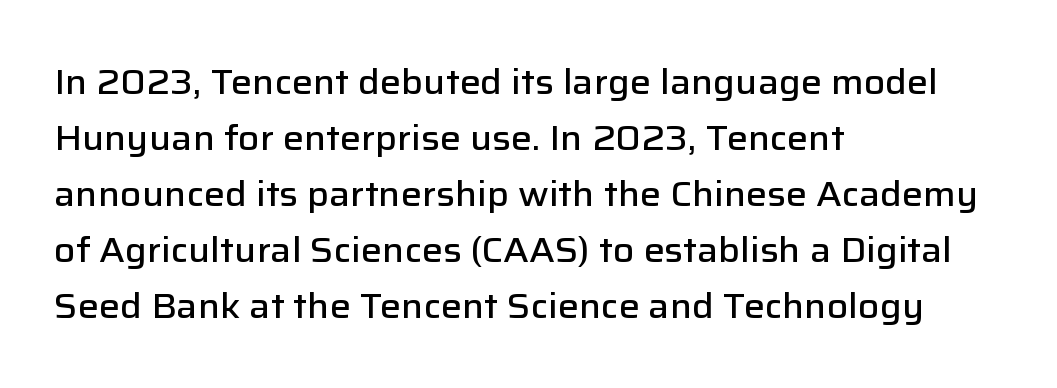
The image shows 35 px semibold sans-serif type, upright; set left-aligned, normal line spacing (1.6x), normal letter spacing, not underlined; low stroke contrast and a medium x-height.
